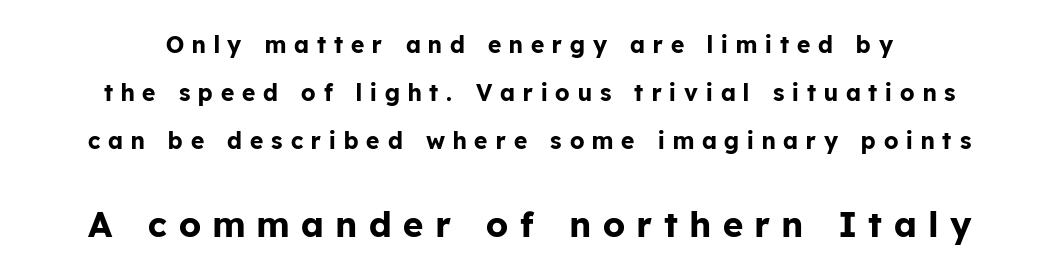
Q: Is the text bold? A: Yes.
Q: Is the text italic (slanted)? A: No, it is upright.
Q: Is the typeface a serif or a sans-serif typeface? A: Sans-serif.
Q: Is the text underlined? A: No.
Q: Is the spacing between letters normal or unusually wide? A: Unusually wide.
Q: Is the spacing between lines tight, normal or loose? A: Loose.
Q: Which block of text is set in a larger size, the first (top) or the second (bottom)? A: The second (bottom) one.
Q: Width (condensed, normal, or wide)? A: Normal.
Q: Stroke contrast? A: Low.
Q: x-height? A: Medium.
Q: Monospaced? A: No.
